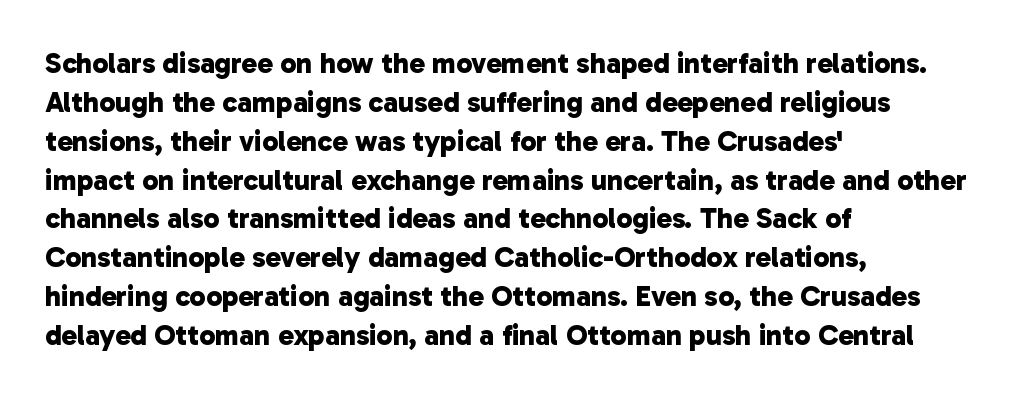
Q: Is the text bold? A: Yes.
Q: Is the typeface a serif or a sans-serif typeface? A: Sans-serif.
Q: Is the text underlined? A: No.
Q: How is the paragraph aligned? A: Left-aligned.
Q: Is the spacing between letters normal or unusually wide? A: Normal.
Q: Is the spacing between lines tight, normal or loose? A: Normal.
Q: Width (condensed, normal, or wide)? A: Normal.
Q: Stroke contrast? A: Low.
Q: x-height? A: Medium.
Q: Monospaced? A: No.
